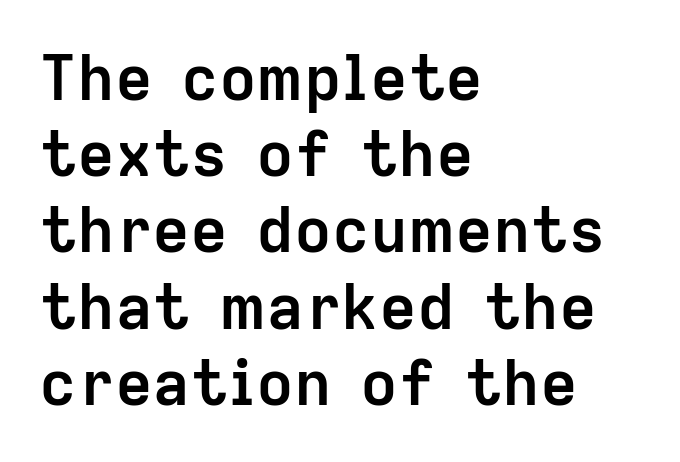
{"serif": "no", "italic": "no", "bold": "yes", "weight": "semibold", "width": "normal", "stroke_contrast": "low", "x_height": "medium", "monospaced": "no", "underline": "no", "align": "left", "line_spacing_ratio": 1.21, "letter_spacing": "normal", "letter_spacing_em": 0.0, "glyph_px": 63}
